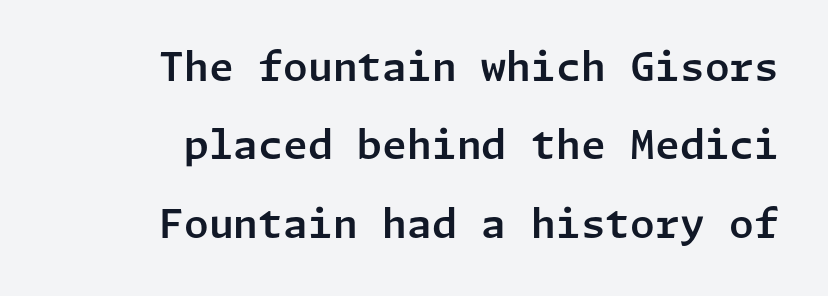
{"serif": "no", "italic": "no", "width": "normal", "stroke_contrast": "low", "x_height": "medium", "underline": "no", "align": "right", "line_spacing": "loose", "line_spacing_ratio": 1.96, "letter_spacing": "normal", "letter_spacing_em": 0.0, "glyph_px": 40}
